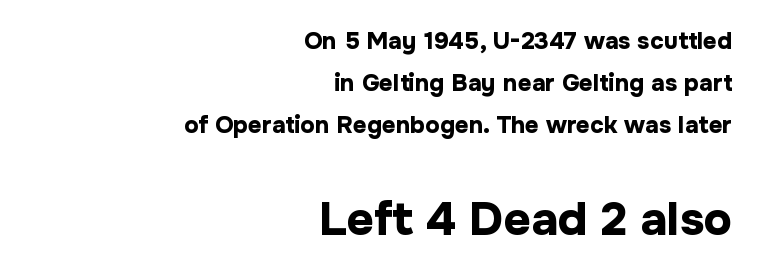
Q: Is the text bold? A: Yes.
Q: Is the text italic (slanted)? A: No, it is upright.
Q: Is the typeface a serif or a sans-serif typeface? A: Sans-serif.
Q: Is the text underlined? A: No.
Q: How is the paragraph aligned? A: Right-aligned.
Q: Is the spacing between letters normal or unusually wide? A: Normal.
Q: Which block of text is set in a larger size, the first (top) or the second (bottom)? A: The second (bottom) one.
Q: Width (condensed, normal, or wide)? A: Normal.
Q: Stroke contrast? A: Low.
Q: x-height? A: Medium.
Q: Monospaced? A: No.
